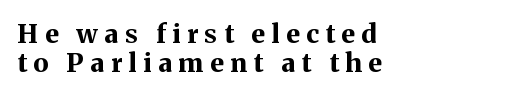
On the weight axis this lands at bold, roughly 700. Posture: upright roman. Descenders hang freely into open space. The face used here is rendered with a markedly widened letterfit. Reading down the column, the eye jumps only a short way to each next line. A classic flush-left, rag-right setting is used for this passage.
